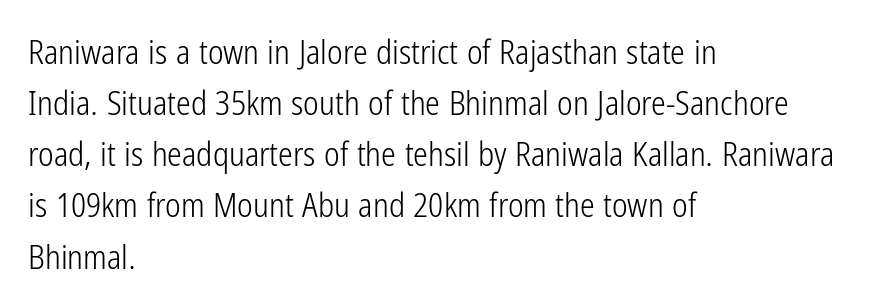
The image shows 33 px light, condensed sans-serif type, upright; set left-aligned, normal line spacing (1.55x), normal letter spacing, not underlined; low stroke contrast and a medium x-height.
